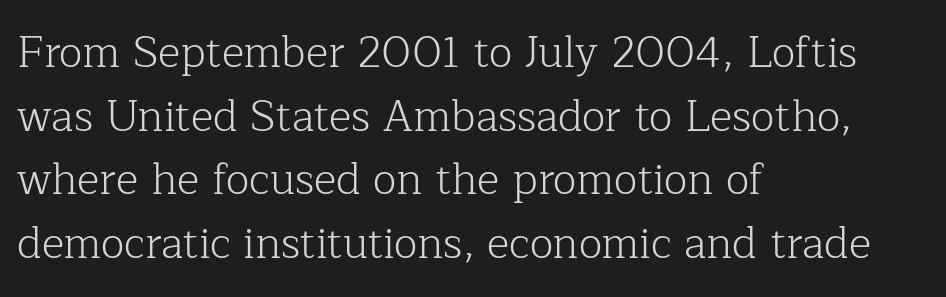
Q: Is the text bold? A: No.
Q: Is the text italic (slanted)? A: No, it is upright.
Q: Is the typeface a serif or a sans-serif typeface? A: Serif.
Q: Is the text underlined? A: No.
Q: How is the paragraph aligned? A: Left-aligned.
Q: Is the spacing between letters normal or unusually wide? A: Normal.
Q: Is the spacing between lines tight, normal or loose? A: Normal.
Q: Width (condensed, normal, or wide)? A: Normal.
Q: Stroke contrast? A: Low.
Q: x-height? A: Medium.
Q: Monospaced? A: No.
